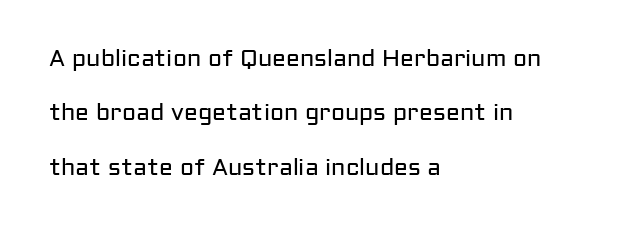
{"italic": "no", "bold": "no", "underline": "no", "align": "left", "line_spacing": "loose", "line_spacing_ratio": 2.36, "letter_spacing": "normal", "letter_spacing_em": 0.0, "glyph_px": 23}
